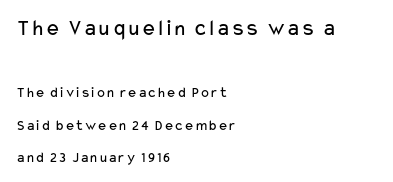
Q: Is the text bold? A: No.
Q: Is the text italic (slanted)? A: No, it is upright.
Q: Is the text underlined? A: No.
Q: How is the paragraph aligned? A: Left-aligned.
Q: Is the spacing between letters normal or unusually wide? A: Normal.
Q: Is the spacing between lines tight, normal or loose? A: Loose.
Q: Which block of text is set in a larger size, the first (top) or the second (bottom)? A: The first (top) one.
